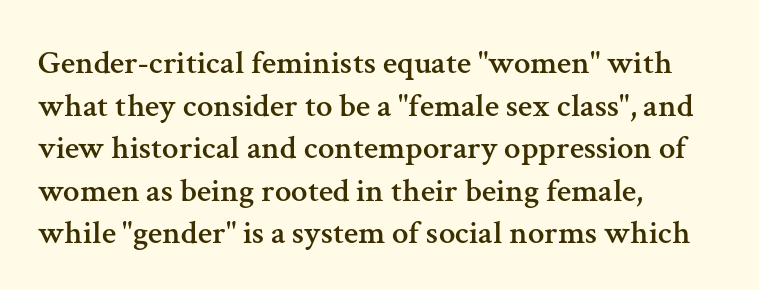
{"serif": "yes", "italic": "no", "width": "normal", "stroke_contrast": "medium", "x_height": "medium", "monospaced": "no", "underline": "no", "align": "left", "line_spacing": "normal", "line_spacing_ratio": 1.29, "letter_spacing": "normal", "letter_spacing_em": 0.0, "glyph_px": 33}
